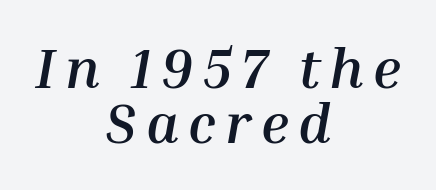
The font is running at its bold setting. Horizontal bands of white between lines are thin slivers. Neither beginnings nor endings align; midpoints do. If you drew a line through each stem, it would be angled.
